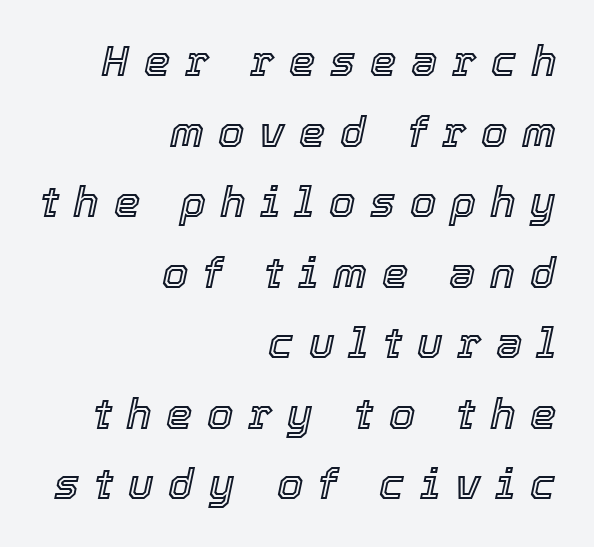
Q: Is the text italic (slanted)? A: Yes, it leans right by about 12 degrees.
Q: Is the text underlined? A: No.
Q: How is the paragraph aligned? A: Right-aligned.
Q: Is the spacing between letters normal or unusually wide? A: Unusually wide.
Q: Is the spacing between lines tight, normal or loose? A: Normal.
Q: Width (condensed, normal, or wide)? A: Normal.
Q: x-height? A: Medium.
Q: Monospaced? A: No.
